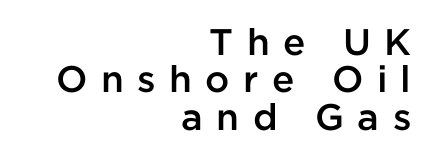
Q: Is the text bold? A: Semi-bold.
Q: Is the text italic (slanted)? A: No, it is upright.
Q: Is the typeface a serif or a sans-serif typeface? A: Sans-serif.
Q: Is the text underlined? A: No.
Q: How is the paragraph aligned? A: Right-aligned.
Q: Is the spacing between letters normal or unusually wide? A: Unusually wide.
Q: Is the spacing between lines tight, normal or loose? A: Tight.
Q: Width (condensed, normal, or wide)? A: Normal.
Q: Stroke contrast? A: Low.
Q: x-height? A: Medium.
Q: Monospaced? A: No.
